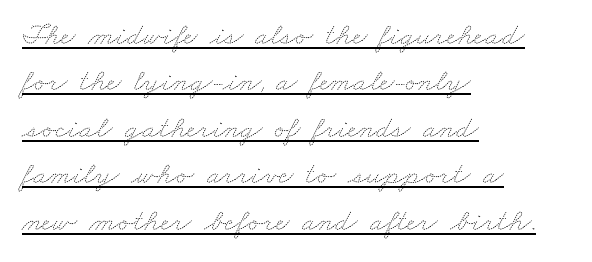
Left-aligned paragraph, ragged on the right. Heft: none added — not bold. Looks like regular typesetting: each glyph gets only the width it needs. Tracking value appears to be zero — textbook default spacing.
